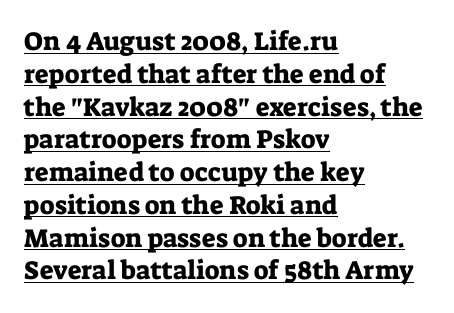
The image shows 26 px text type, upright; set left-aligned, normal line spacing (1.26x), normal letter spacing, underlined.
